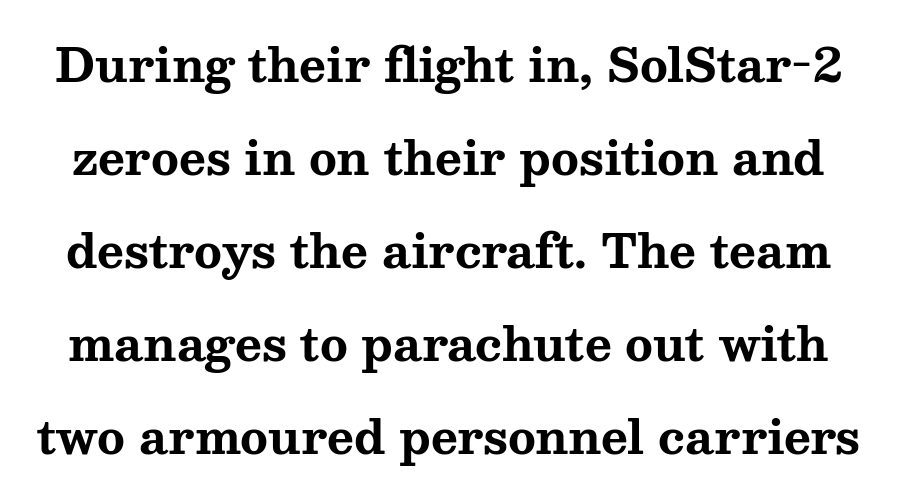
{"serif": "yes", "italic": "no", "bold": "yes", "weight": "bold", "width": "wide", "stroke_contrast": "medium", "x_height": "medium", "monospaced": "no", "underline": "no", "line_spacing": "loose", "line_spacing_ratio": 2.02, "letter_spacing": "normal", "letter_spacing_em": 0.0, "glyph_px": 46}
